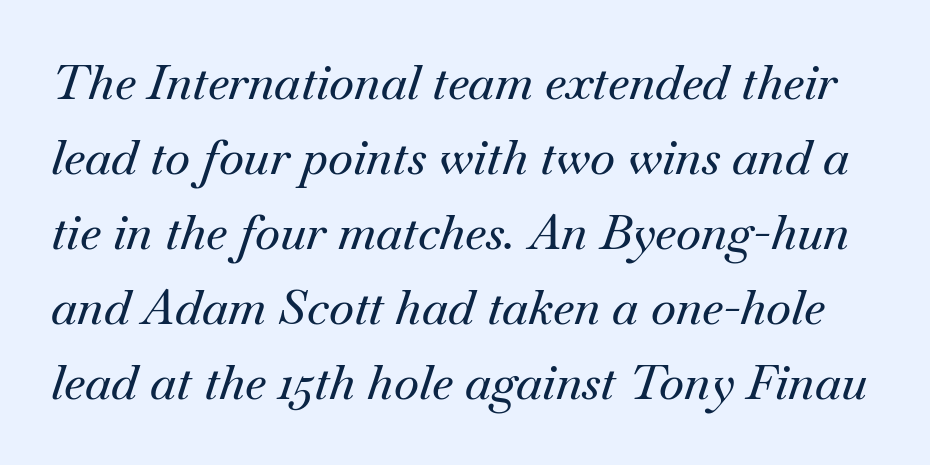
The letters are slanted; this is an italic face. Here the designer chose a conventional face with non-uniform glyph widths. Plain, unruled lines of type. In terms of leading, this rendering sits right in the middle.
